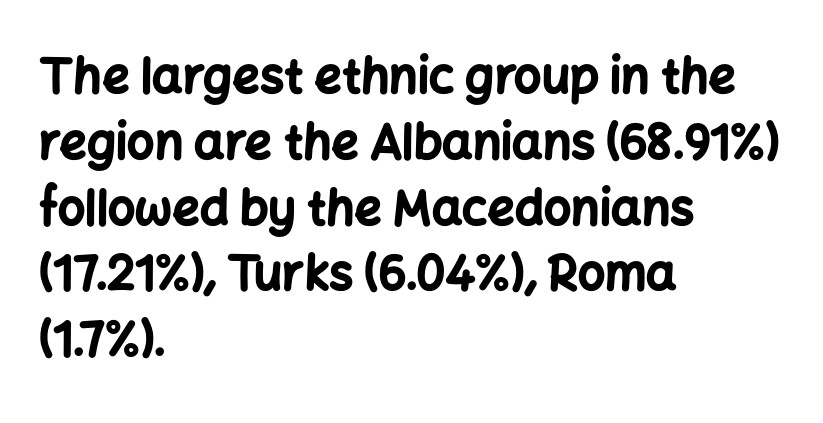
Has an underline been added? It has not. The passage shown is emphatically bold. Interline gaps are of average width in this sample. This sample has the flowing, uneven cadence of proportional lettering. The font's upright variant was chosen for this text.
